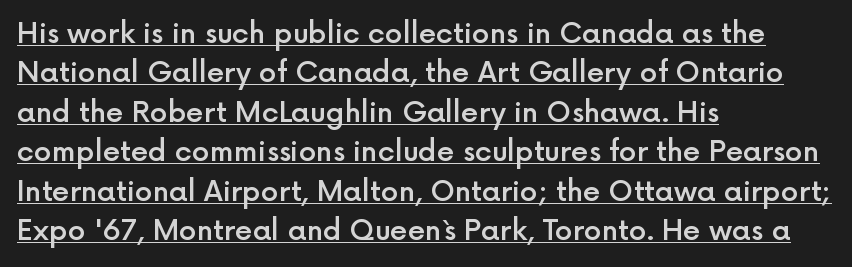
{"serif": "no", "italic": "no", "bold": "semi", "weight": "semibold", "width": "normal", "x_height": "medium", "monospaced": "no", "underline": "yes", "align": "left", "line_spacing": "normal", "line_spacing_ratio": 1.41, "letter_spacing": "normal", "letter_spacing_em": 0.0, "glyph_px": 28}
